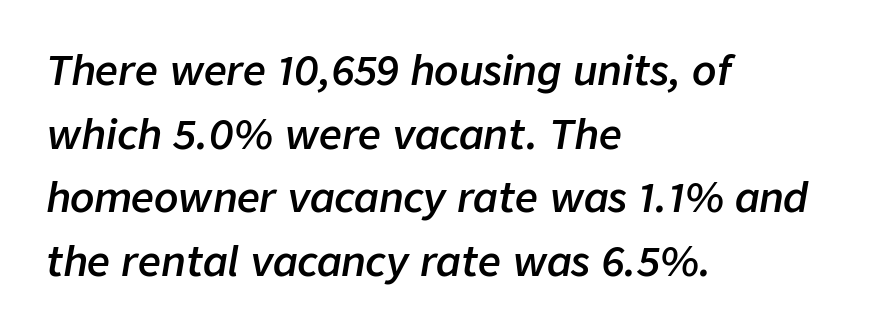
The image shows 40 px semibold type, italic (leaning right); set left-aligned, normal line spacing (1.59x), normal letter spacing, not underlined; low stroke contrast and a medium x-height.
